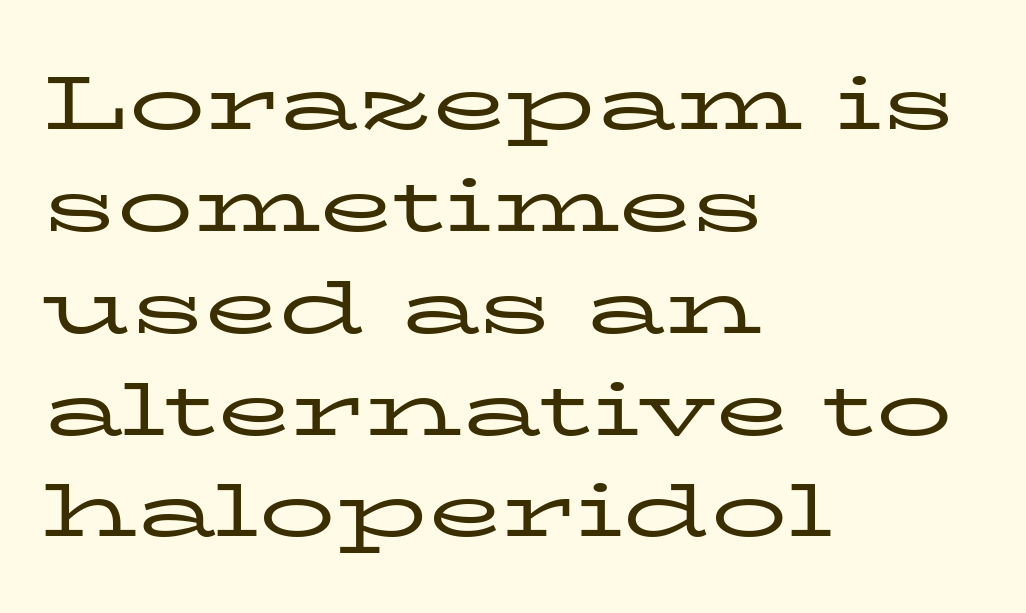
The image shows 76 px regular-weight, wide serif type, upright; set left-aligned, normal line spacing (1.34x), normal letter spacing, not underlined; low stroke contrast and a medium x-height.
